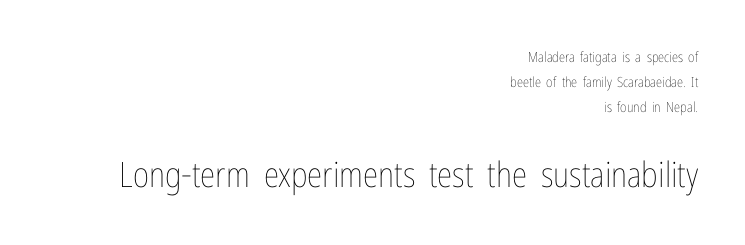
Q: Is the text bold? A: No.
Q: Is the text italic (slanted)? A: No, it is upright.
Q: Is the text underlined? A: No.
Q: How is the paragraph aligned? A: Right-aligned.
Q: Is the spacing between letters normal or unusually wide? A: Normal.
Q: Which block of text is set in a larger size, the first (top) or the second (bottom)? A: The second (bottom) one.
Q: Width (condensed, normal, or wide)? A: Condensed.
Q: Stroke contrast? A: Low.
Q: x-height? A: Medium.
Q: Monospaced? A: No.
